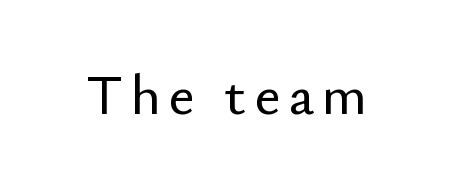
{"serif": "no", "italic": "no", "width": "normal", "stroke_contrast": "low", "x_height": "small", "monospaced": "no", "underline": "no", "glyph_px": 57}
